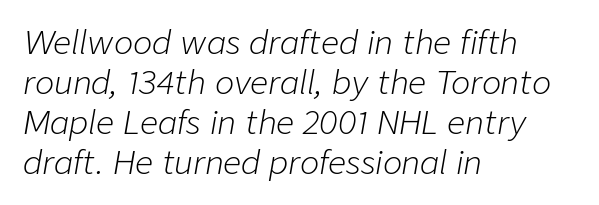
It's the slanting kind of type. Note the varied advance widths — an 'i' is clearly narrower than an 'm'. Leftover space on each line is placed entirely after the last word. Heaviness? Minimal to ordinary, like unemphasized prose. Just letters on the line, the space beneath them empty. Tracking here is standard; glyphs follow each other at the usual distance.
